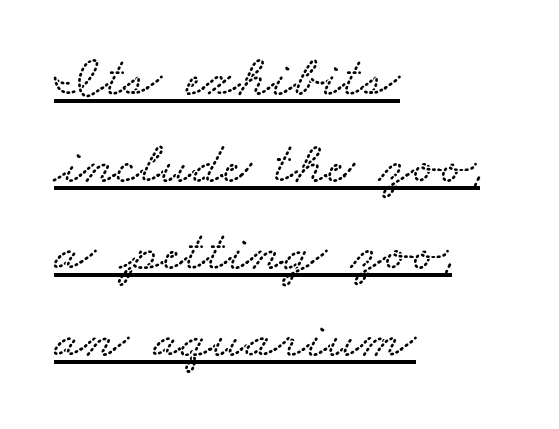
The tracking reads as untouched default to a designer's eye. The text block is weighted toward the left margin, trailing off unevenly rightward. This sample carries an underscore along the baseline area. Evenly set lines give the paragraph a standard silhouette. Here the designer chose a conventional face with non-uniform glyph widths.
